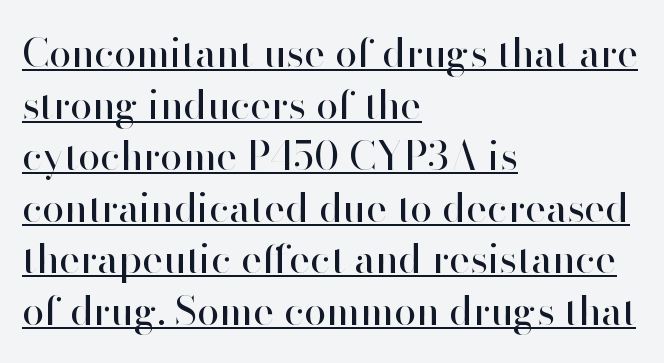
The image shows 40 px regular-weight sans-serif type, upright; set left-aligned, normal line spacing (1.29x), normal letter spacing, underlined; high stroke contrast and a small x-height.
